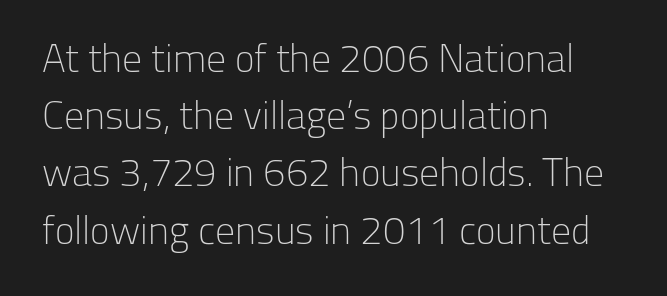
The image shows 40 px light sans-serif type, upright; set left-aligned, normal line spacing (1.43x), normal letter spacing, not underlined; low stroke contrast and a medium x-height.
